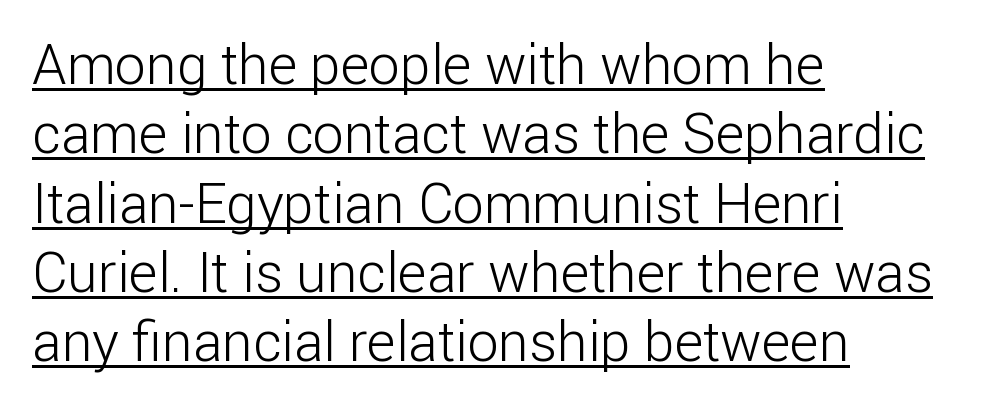
The image shows 55 px light sans-serif type, upright; set left-aligned, normal line spacing (1.26x), normal letter spacing, underlined; low stroke contrast and a medium x-height.
